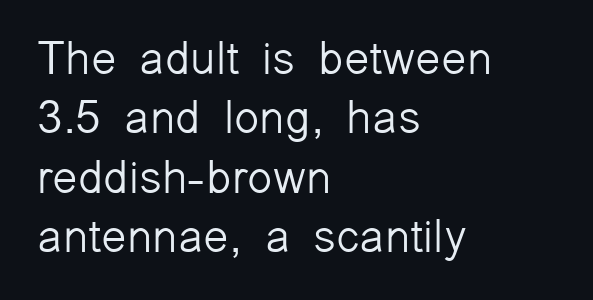
{"serif": "no", "italic": "no", "bold": "no", "weight": "light", "width": "normal", "stroke_contrast": "low", "x_height": "medium", "monospaced": "no", "underline": "no", "align": "left", "line_spacing": "normal", "line_spacing_ratio": 1.29, "letter_spacing": "normal", "letter_spacing_em": 0.0, "glyph_px": 46}
